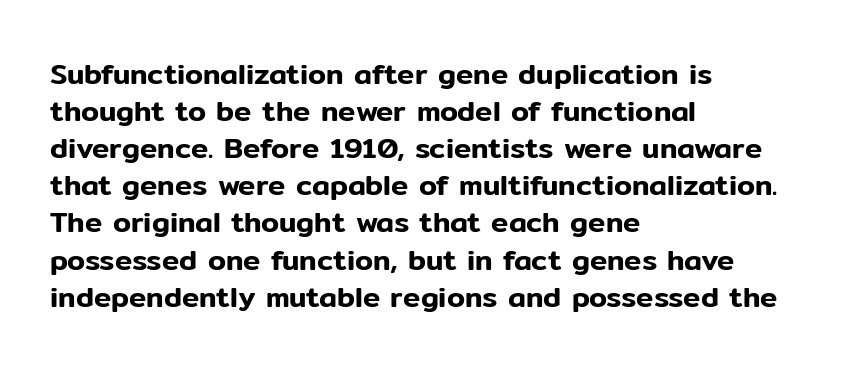
{"serif": "no", "italic": "no", "width": "normal", "stroke_contrast": "low", "x_height": "medium", "monospaced": "no", "underline": "no", "align": "left", "line_spacing": "normal", "line_spacing_ratio": 1.28, "letter_spacing": "normal", "letter_spacing_em": 0.0, "glyph_px": 29}
